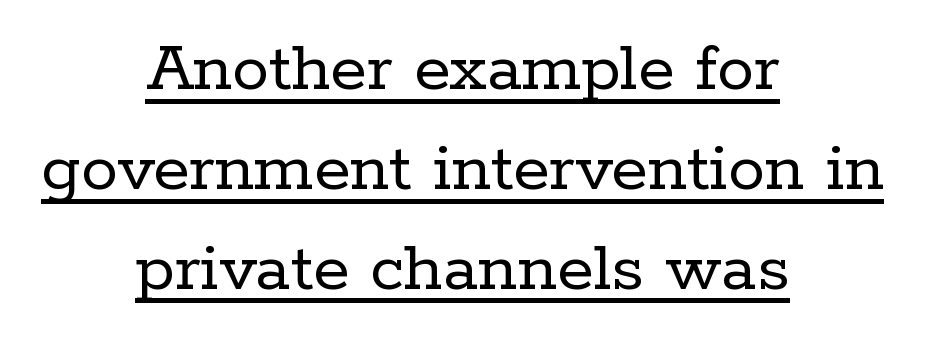
The image shows 74 px regular-weight serif type, upright; set centered, normal line spacing (1.35x), normal letter spacing, underlined; low stroke contrast and a medium x-height.
